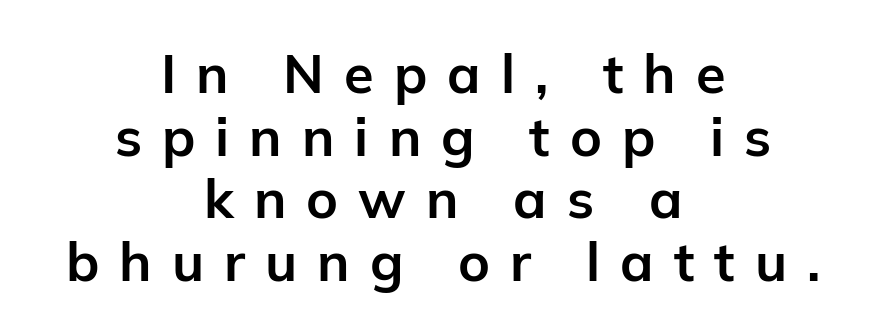
{"serif": "no", "italic": "no", "bold": "yes", "weight": "bold", "width": "normal", "stroke_contrast": "low", "x_height": "medium", "monospaced": "no", "underline": "no", "align": "center", "line_spacing_ratio": 1.16, "letter_spacing": "wide", "letter_spacing_em": 0.37, "glyph_px": 54}
